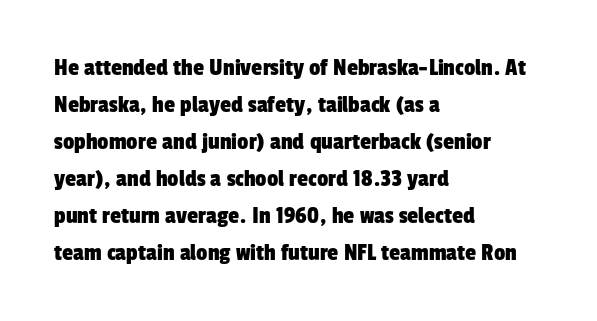
The specimen omits any rule beneath the text block's lines. Compared with typical body copy, the letter spacing here is the same. Compared with a centered layout, this one pins lines to the left instead. The rendering uses a moderate line-height, typical for paragraphs.
